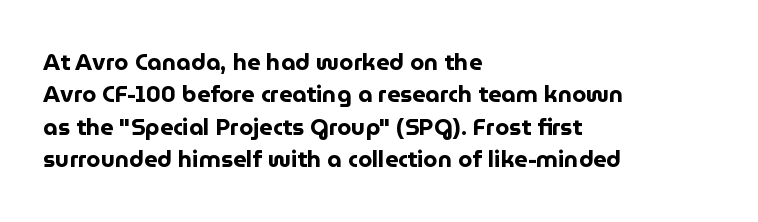
Q: Is the text bold? A: Yes.
Q: Is the text italic (slanted)? A: No, it is upright.
Q: Is the text underlined? A: No.
Q: How is the paragraph aligned? A: Left-aligned.
Q: Is the spacing between letters normal or unusually wide? A: Normal.
Q: Is the spacing between lines tight, normal or loose? A: Normal.
